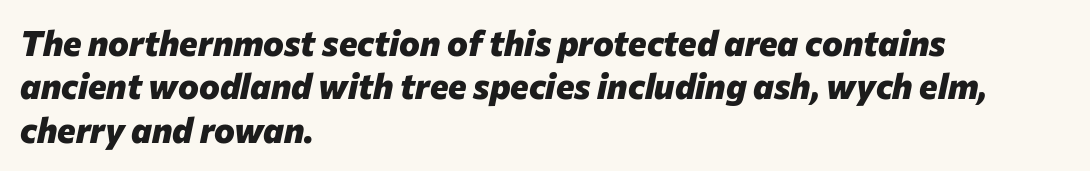
{"italic": "yes", "lean": "right", "slant_degrees": 12, "bold": "yes", "weight": "heavy", "width": "normal", "stroke_contrast": "low", "x_height": "medium", "monospaced": "no", "underline": "no", "align": "left", "line_spacing_ratio": 1.24, "letter_spacing": "normal", "letter_spacing_em": 0.0, "glyph_px": 35}
